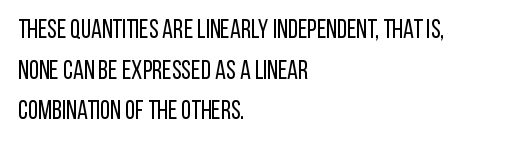
The zone under the glyphs is completely vacant. Letters have the restrained weight of plain body copy at most. Line beginnings align vertically; line endings do not. The gaps between neighbouring characters are ordinary and unremarkable.
